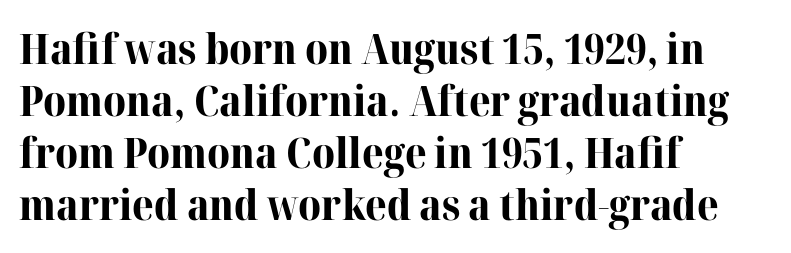
{"serif": "yes", "italic": "no", "bold": "yes", "weight": "bold", "width": "normal", "stroke_contrast": "high", "x_height": "medium", "monospaced": "no", "underline": "no", "align": "left", "line_spacing_ratio": 1.24, "letter_spacing": "normal", "letter_spacing_em": 0.0, "glyph_px": 42}
